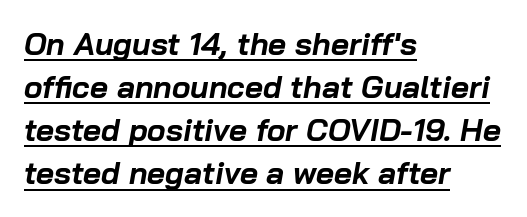
Q: Is the text bold? A: Yes.
Q: Is the text italic (slanted)? A: Yes, it leans right by about 10 degrees.
Q: Is the text underlined? A: Yes.
Q: How is the paragraph aligned? A: Left-aligned.
Q: Is the spacing between letters normal or unusually wide? A: Normal.
Q: Is the spacing between lines tight, normal or loose? A: Normal.
Q: Width (condensed, normal, or wide)? A: Normal.
Q: Stroke contrast? A: Low.
Q: x-height? A: Medium.
Q: Monospaced? A: No.
